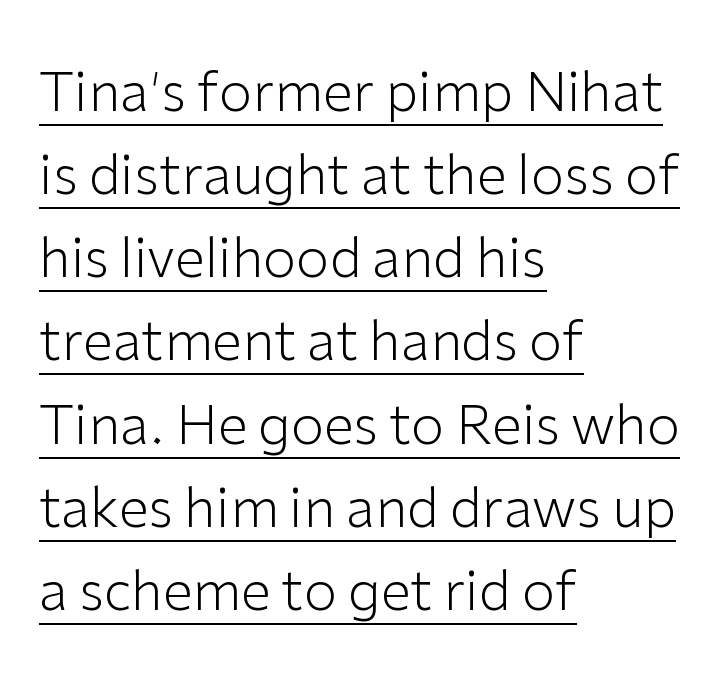
{"serif": "no", "italic": "no", "bold": "no", "weight": "light", "width": "normal", "stroke_contrast": "low", "x_height": "medium", "monospaced": "no", "underline": "yes", "align": "left", "line_spacing": "normal", "line_spacing_ratio": 1.54, "letter_spacing": "normal", "letter_spacing_em": 0.0, "glyph_px": 54}
